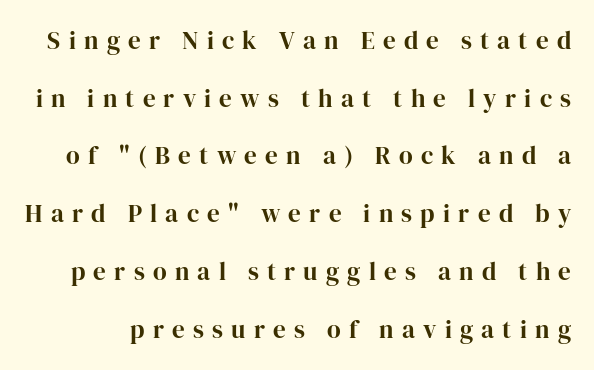
The face used here is rendered with a markedly widened letterfit. Just letters on the line, the space beneath them empty. The rendering uses a large line-height, opening up the rows. The typography opts for an upright posture over an oblique one.
